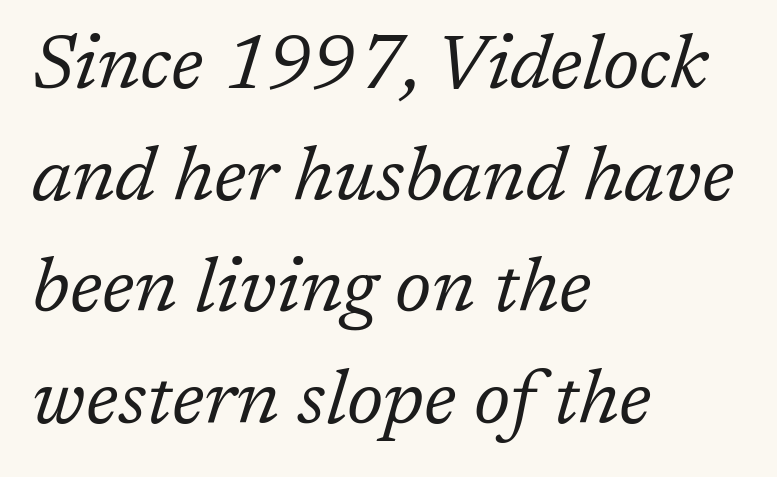
{"serif": "yes", "italic": "yes", "lean": "right", "slant_degrees": 17, "bold": "no", "weight": "regular", "width": "normal", "stroke_contrast": "low", "x_height": "medium", "monospaced": "no", "underline": "no", "align": "left", "line_spacing": "normal", "line_spacing_ratio": 1.47, "letter_spacing": "normal", "letter_spacing_em": 0.0, "glyph_px": 76}
